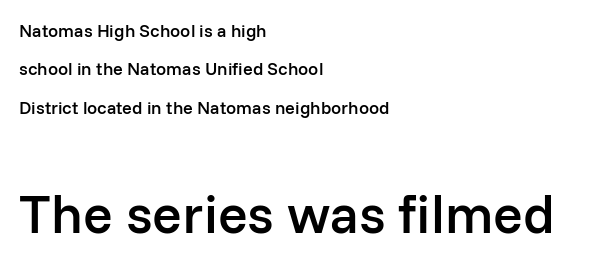
The gap between lines stays unmarked. Proportional: the letters do not fall into vertical columns. The rendering shows plain stroke endings on the letterforms — a sans-serif design. The axis of the letterforms is exactly vertical. The designer dialed line spacing up above the default.
